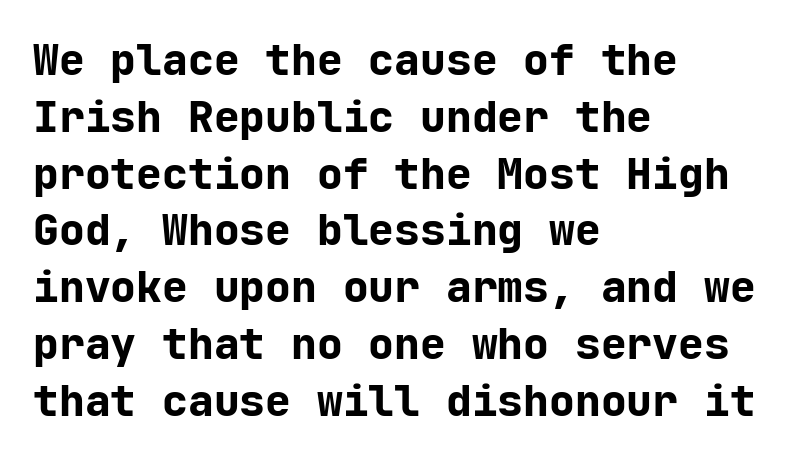
Q: Is the text bold? A: Yes.
Q: Is the text italic (slanted)? A: No, it is upright.
Q: Is the typeface a serif or a sans-serif typeface? A: Sans-serif.
Q: Is the text underlined? A: No.
Q: How is the paragraph aligned? A: Left-aligned.
Q: Is the spacing between letters normal or unusually wide? A: Normal.
Q: Is the spacing between lines tight, normal or loose? A: Normal.
Q: Width (condensed, normal, or wide)? A: Normal.
Q: Stroke contrast? A: Low.
Q: x-height? A: Medium.
Q: Monospaced? A: Yes.
